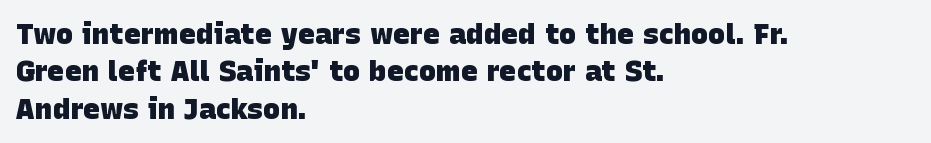
{"serif": "no", "bold": "yes", "weight": "heavy", "width": "normal", "stroke_contrast": "low", "x_height": "large", "monospaced": "no", "underline": "no", "align": "left", "line_spacing": "normal", "line_spacing_ratio": 1.29, "letter_spacing": "normal", "letter_spacing_em": 0.0, "glyph_px": 29}
